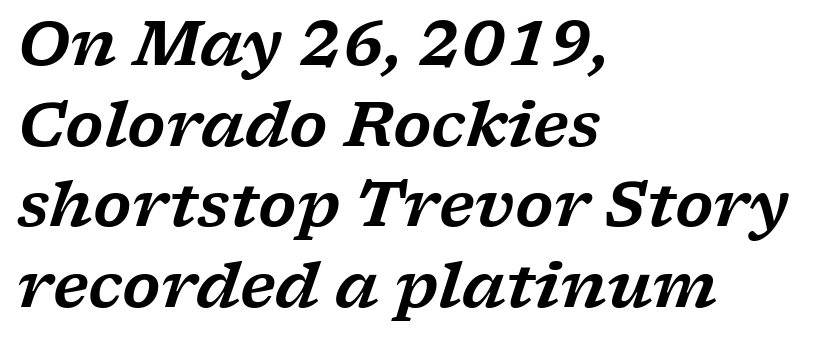
The image shows 62 px wide serif type, italic (leaning right); set left-aligned, normal line spacing (1.3x), normal letter spacing, not underlined; low stroke contrast and a medium x-height.
